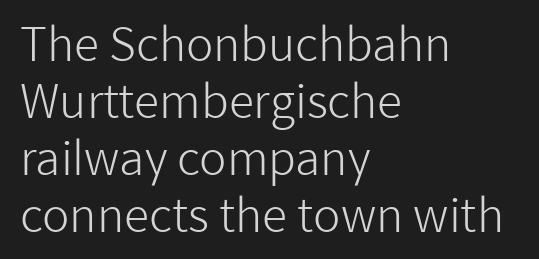
The image shows 46 px light sans-serif type, upright; set left-aligned, line spacing 1.24x, normal letter spacing, not underlined; low stroke contrast and a medium x-height.
